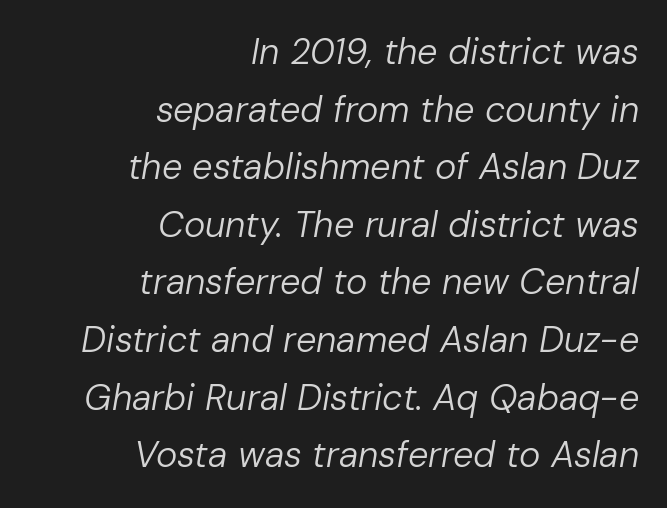
Q: Is the text bold? A: No.
Q: Is the text italic (slanted)? A: Yes, it leans right by about 10 degrees.
Q: Is the text underlined? A: No.
Q: How is the paragraph aligned? A: Right-aligned.
Q: Is the spacing between letters normal or unusually wide? A: Normal.
Q: Is the spacing between lines tight, normal or loose? A: Normal.
Q: Width (condensed, normal, or wide)? A: Normal.
Q: Stroke contrast? A: Low.
Q: x-height? A: Medium.
Q: Monospaced? A: No.
